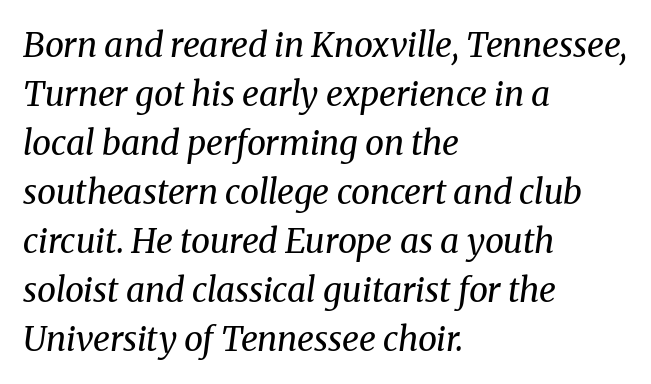
Honestly, the row spacing looks completely unremarkable. The passage shown is not bold in any degree. An italicized treatment has been applied to the whole sample. The typeface chosen for these lines features serifs. Letters rest on an invisible, unmarked baseline.
